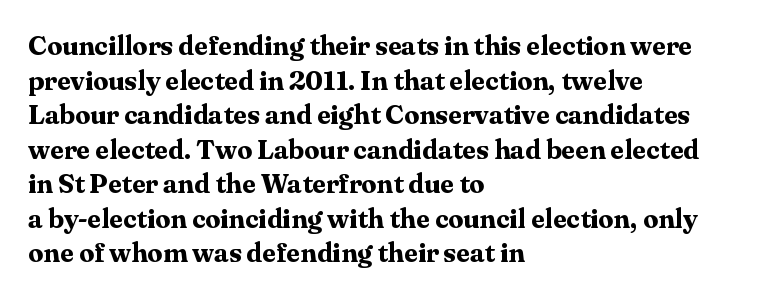
{"italic": "no", "bold": "yes", "underline": "no", "align": "left", "line_spacing": "normal", "line_spacing_ratio": 1.28, "letter_spacing": "normal", "letter_spacing_em": 0.0, "glyph_px": 27}
